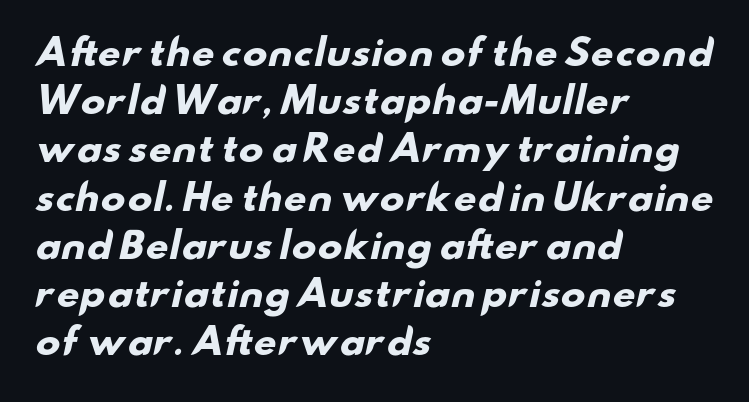
Q: Is the text bold? A: Yes.
Q: Is the typeface a serif or a sans-serif typeface? A: Sans-serif.
Q: Is the text underlined? A: No.
Q: How is the paragraph aligned? A: Left-aligned.
Q: Is the spacing between letters normal or unusually wide? A: Normal.
Q: Is the spacing between lines tight, normal or loose? A: Normal.
Q: Width (condensed, normal, or wide)? A: Wide.
Q: Stroke contrast? A: Low.
Q: x-height? A: Small.
Q: Monospaced? A: No.
